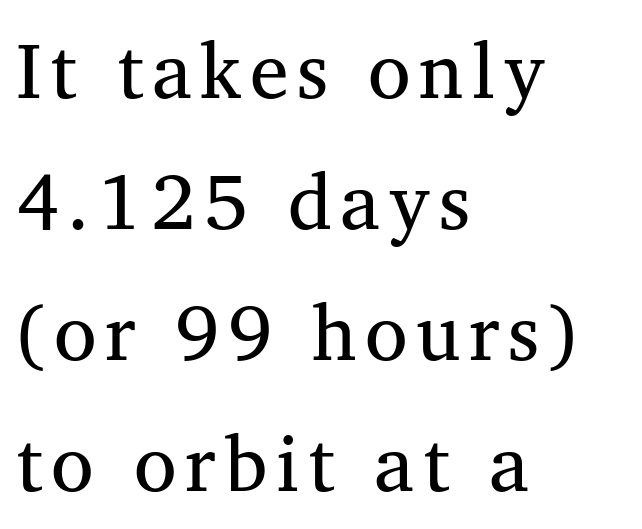
You could not count columns in this text — the font is proportionally spaced. The cut favours lightness, reaching ordinary text weight at its darkest. Is this a sans? No — the strokes have serifs. A clean baseline with only descenders dipping below it. All the whitespace from short lines collects on the right. Notice how the stems are strictly vertical — no italics here.
